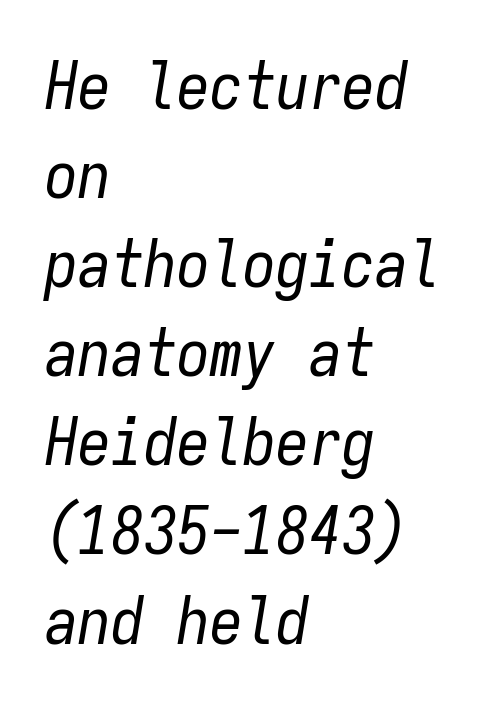
{"italic": "yes", "lean": "right", "slant_degrees": 9, "bold": "no", "weight": "regular", "width": "condensed", "stroke_contrast": "low", "x_height": "medium", "monospaced": "yes", "underline": "no", "align": "left", "line_spacing": "normal", "line_spacing_ratio": 1.35, "letter_spacing": "normal", "letter_spacing_em": 0.0, "glyph_px": 66}
